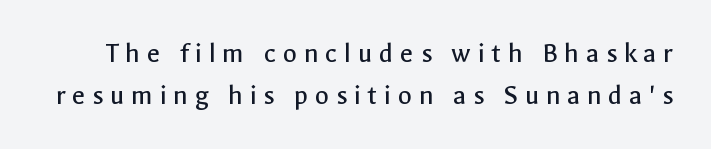
Q: Is the text bold? A: No.
Q: Is the text italic (slanted)? A: No, it is upright.
Q: Is the typeface a serif or a sans-serif typeface? A: Sans-serif.
Q: Is the text underlined? A: No.
Q: Is the spacing between letters normal or unusually wide? A: Unusually wide.
Q: Is the spacing between lines tight, normal or loose? A: Normal.
Q: Width (condensed, normal, or wide)? A: Normal.
Q: x-height? A: Medium.
Q: Monospaced? A: No.
